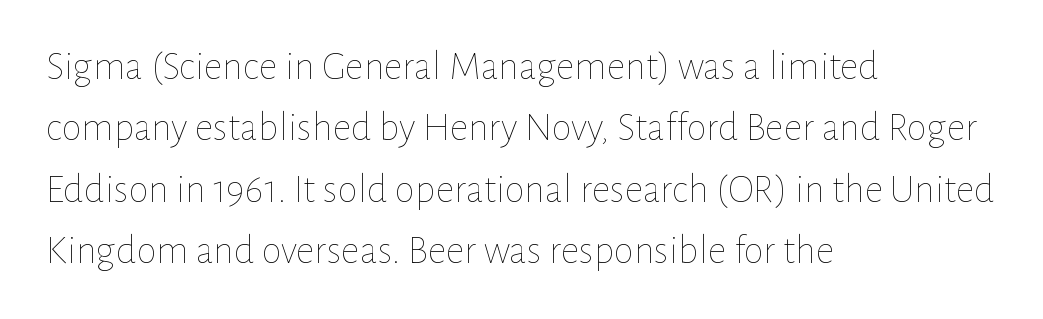
You could not count columns in this text — the font is proportionally spaced. Any mark beneath the type? The region is blank. A roman cut, with each character standing at attention. Students, note that the glyphs here touch the page at normal intervals. Vertical stems look standard width or narrower in stroke.
